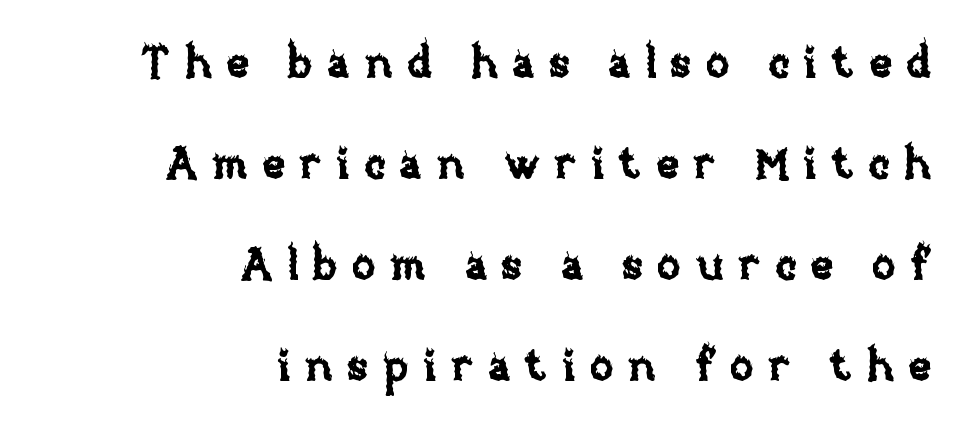
The image shows 43 px text type, upright; set right-aligned, loose line spacing (2.35x), unusually wide letter spacing (+0.33 em), not underlined; low stroke contrast and a large x-height.
